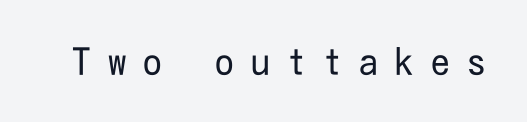
{"serif": "no", "italic": "no", "bold": "no", "weight": "regular", "width": "condensed", "stroke_contrast": "low", "x_height": "medium", "underline": "no", "letter_spacing": "wide", "letter_spacing_em": 0.47, "glyph_px": 37}
